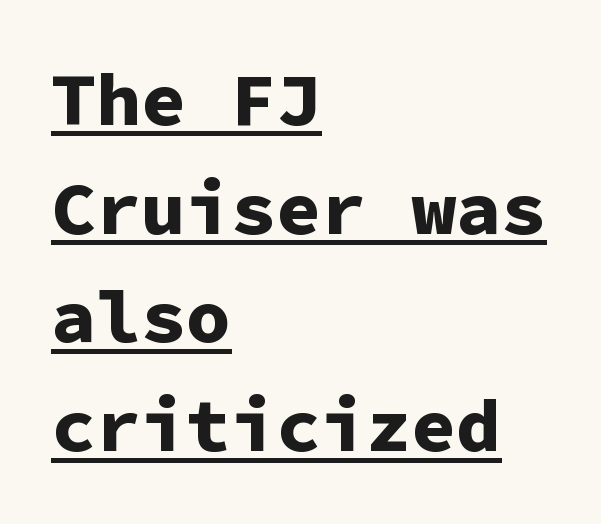
Q: Is the text bold? A: Yes.
Q: Is the text italic (slanted)? A: No, it is upright.
Q: Is the typeface a serif or a sans-serif typeface? A: Sans-serif.
Q: Is the text underlined? A: Yes.
Q: How is the paragraph aligned? A: Left-aligned.
Q: Is the spacing between letters normal or unusually wide? A: Normal.
Q: Is the spacing between lines tight, normal or loose? A: Normal.
Q: Width (condensed, normal, or wide)? A: Normal.
Q: Stroke contrast? A: Low.
Q: x-height? A: Medium.
Q: Monospaced? A: Yes.
